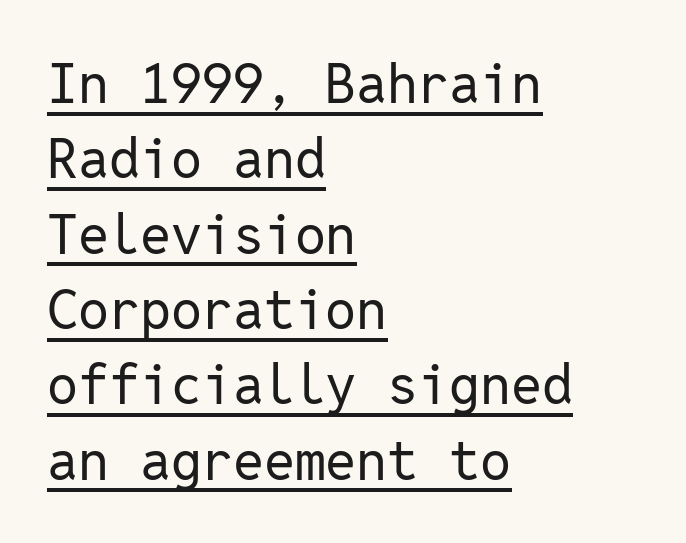
{"serif": "no", "italic": "no", "bold": "no", "weight": "regular", "width": "normal", "stroke_contrast": "low", "x_height": "medium", "monospaced": "yes", "underline": "yes", "align": "left", "line_spacing": "normal", "line_spacing_ratio": 1.37, "letter_spacing": "normal", "letter_spacing_em": 0.0, "glyph_px": 55}
